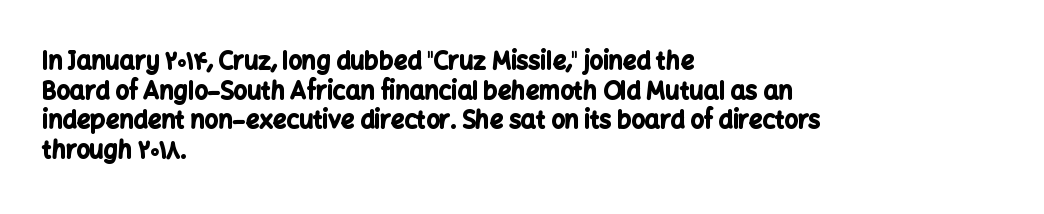
Q: Is the text bold? A: Yes.
Q: Is the text italic (slanted)? A: No, it is upright.
Q: Is the text underlined? A: No.
Q: How is the paragraph aligned? A: Left-aligned.
Q: Is the spacing between letters normal or unusually wide? A: Normal.
